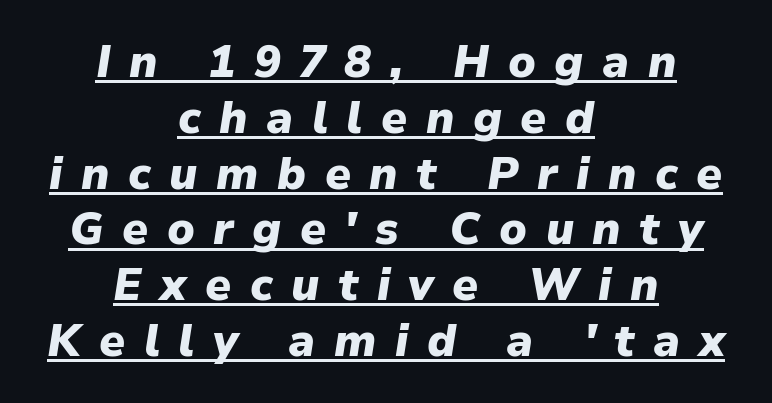
The image shows 45 px heavy type, italic (leaning right); set centered, line spacing 1.24x, unusually wide letter spacing (+0.41 em), underlined; low stroke contrast and a medium x-height.
